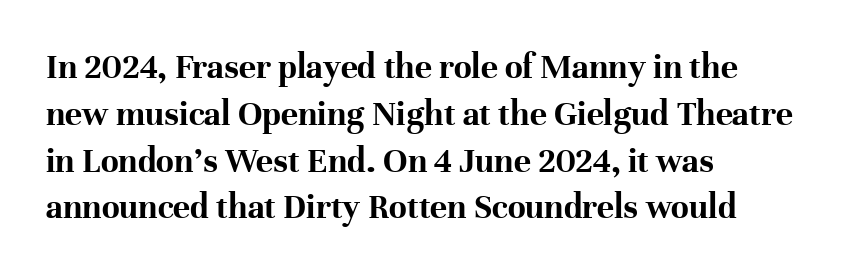
These lines are rendered in a variable-pitch font. A clean baseline with only descenders dipping below it. Does extra space separate the letters? No, they use regular spacing. Typesetter's note: full bold, strokes at maximum text heaviness.
